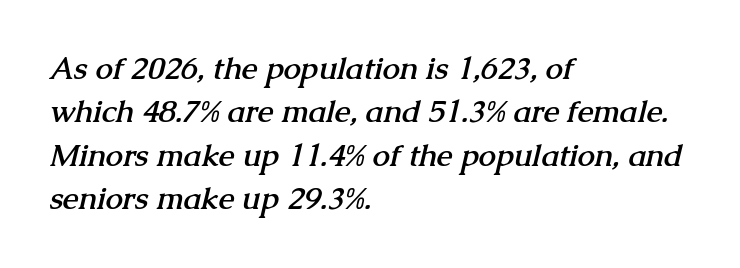
This sample is left-justified, so line endings fall wherever the words run out. Look at the tracking — it's just the regular setting, nothing added. Each letter keeps its own natural width here, so spacing adapts to shape. The zone under the glyphs is completely vacant. Chunky letters — that's bold for sure. The letters carry serifs — small finishing strokes at the ends of their stems.
